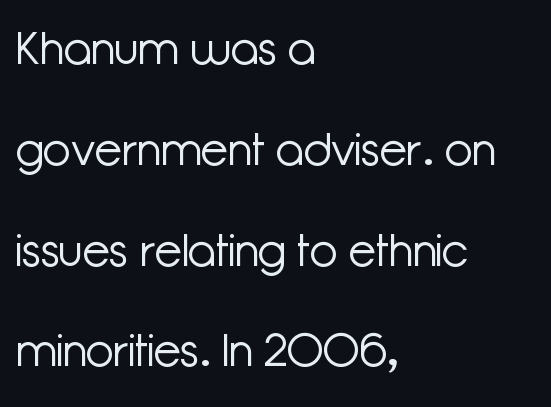
Q: Is the text bold? A: No.
Q: Is the text italic (slanted)? A: No, it is upright.
Q: Is the typeface a serif or a sans-serif typeface? A: Sans-serif.
Q: Is the text underlined? A: No.
Q: How is the paragraph aligned? A: Left-aligned.
Q: Is the spacing between letters normal or unusually wide? A: Normal.
Q: Is the spacing between lines tight, normal or loose? A: Loose.
Q: Width (condensed, normal, or wide)? A: Normal.
Q: Stroke contrast? A: Low.
Q: x-height? A: Medium.
Q: Monospaced? A: No.
